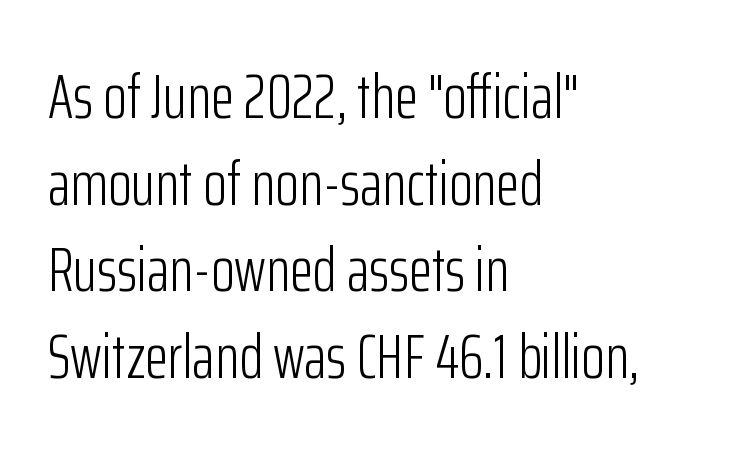
Q: Is the text bold? A: No.
Q: Is the text italic (slanted)? A: No, it is upright.
Q: Is the typeface a serif or a sans-serif typeface? A: Sans-serif.
Q: Is the text underlined? A: No.
Q: How is the paragraph aligned? A: Left-aligned.
Q: Is the spacing between letters normal or unusually wide? A: Normal.
Q: Is the spacing between lines tight, normal or loose? A: Normal.
Q: Width (condensed, normal, or wide)? A: Condensed.
Q: Stroke contrast? A: Low.
Q: x-height? A: Medium.
Q: Monospaced? A: No.
